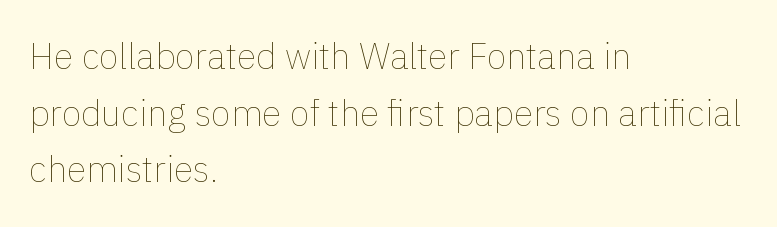
The image shows 36 px thin type, upright; set left-aligned, normal line spacing (1.57x), normal letter spacing, not underlined; low stroke contrast and a medium x-height.
